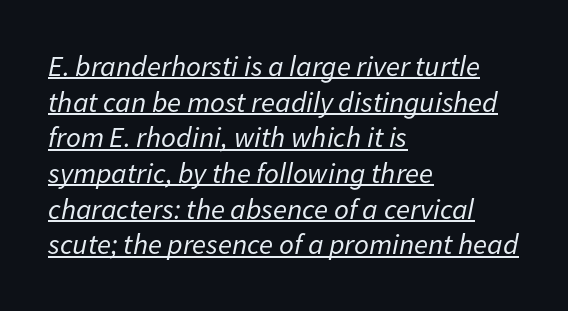
Q: Is the text bold? A: No.
Q: Is the text italic (slanted)? A: Yes, it leans right by about 11 degrees.
Q: Is the text underlined? A: Yes.
Q: How is the paragraph aligned? A: Left-aligned.
Q: Is the spacing between letters normal or unusually wide? A: Normal.
Q: Width (condensed, normal, or wide)? A: Normal.
Q: Stroke contrast? A: Low.
Q: x-height? A: Medium.
Q: Monospaced? A: No.
